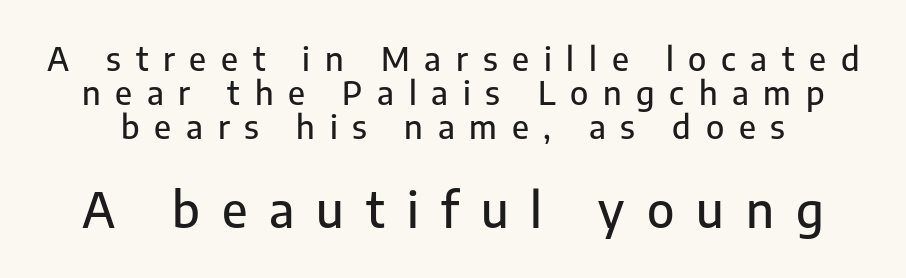
The image shows 48 px sans-serif type, upright; set tight line spacing (1.06x), unusually wide letter spacing (+0.46 em), not underlined; the second (bottom) block is 1.5x larger; low stroke contrast and a medium x-height.
